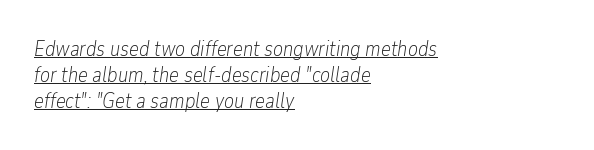
{"italic": "yes", "lean": "right", "slant_degrees": 9, "bold": "no", "underline": "yes", "align": "left", "line_spacing_ratio": 1.23, "letter_spacing": "normal", "letter_spacing_em": 0.0, "glyph_px": 21}
